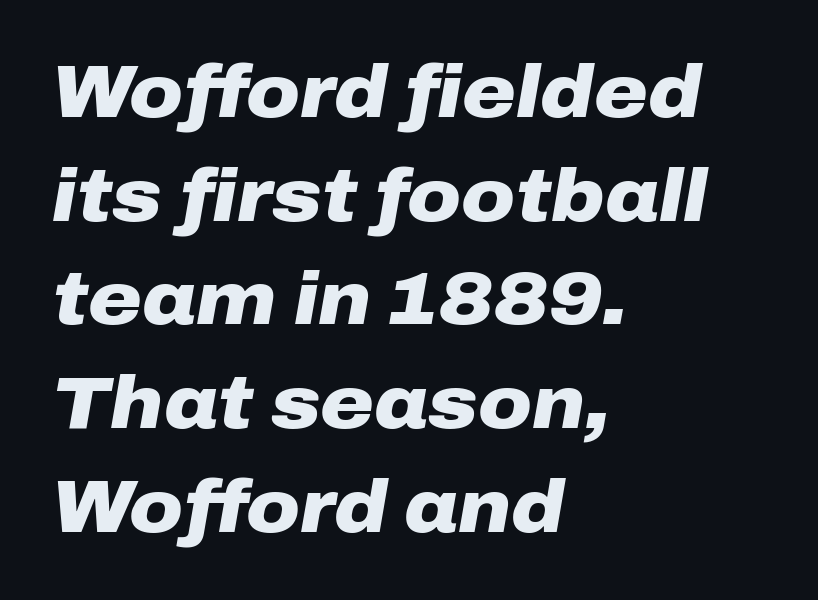
The face used here is proportionally spaced, like ordinary book or web type. Each word holds together tightly as a unit, with standard inter-letter gaps. A bare baseline throughout the passage. Vertically, the passage feels balanced, rows spaced as you'd expect.
